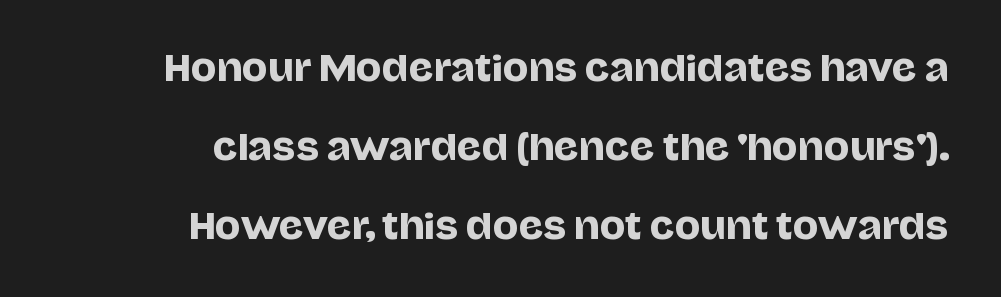
Posture: straight, roman, zero tilt. This sample has the flowing, uneven cadence of proportional lettering. What stands out about the letter spacing? Nothing — it is the standard amount. Does the leading feel generous? Absolutely, it's lavish.
